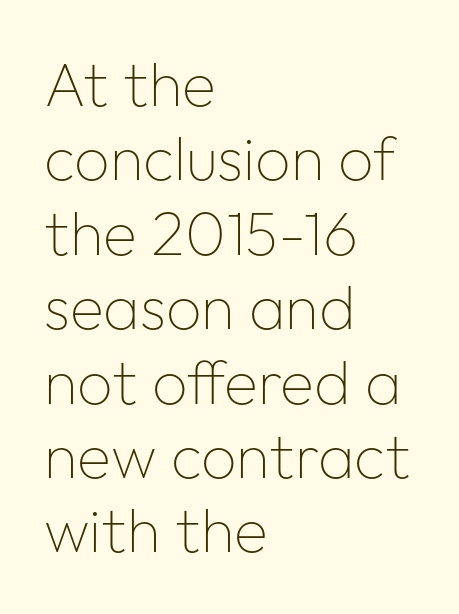
{"serif": "no", "italic": "no", "bold": "no", "weight": "thin", "width": "normal", "stroke_contrast": "low", "x_height": "medium", "monospaced": "no", "underline": "no", "align": "left", "line_spacing_ratio": 1.2, "letter_spacing": "normal", "letter_spacing_em": 0.0, "glyph_px": 62}
